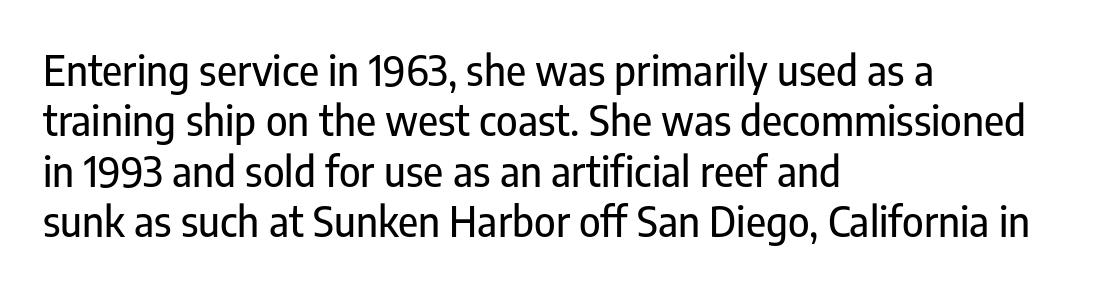
The passage shown is not underscored anywhere. The rendering uses natural spacing where letterforms have individual widths. A sans-serif font was chosen for this passage. Look at the tracking — it's just the regular setting, nothing added.
